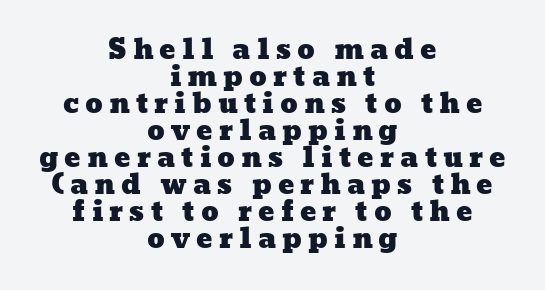
Q: Is the text underlined? A: No.
Q: How is the paragraph aligned? A: Centered.
Q: Is the spacing between letters normal or unusually wide? A: Unusually wide.
Q: Is the spacing between lines tight, normal or loose? A: Tight.
